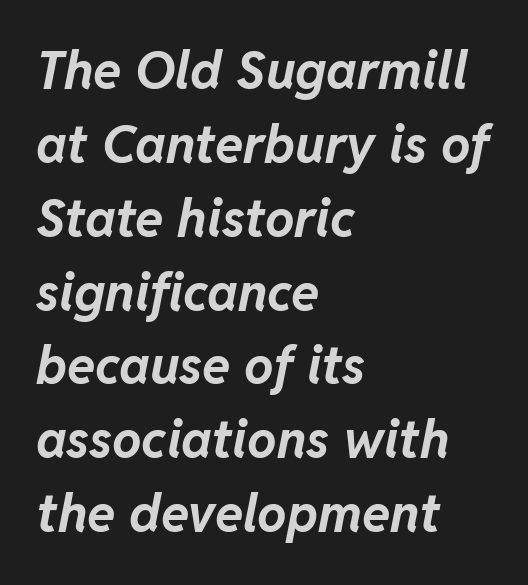
The image shows 52 px bold type, italic (leaning right); set left-aligned, normal line spacing (1.42x), normal letter spacing, not underlined; low stroke contrast and a medium x-height.
